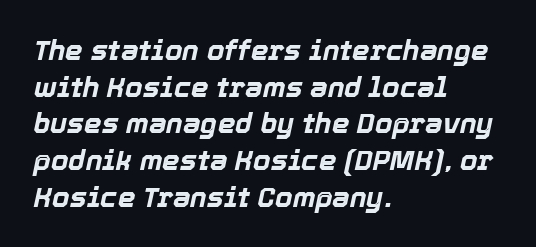
Q: Is the text bold? A: Yes.
Q: Is the text italic (slanted)? A: Yes, it leans right by about 12 degrees.
Q: Is the text underlined? A: No.
Q: How is the paragraph aligned? A: Left-aligned.
Q: Is the spacing between letters normal or unusually wide? A: Normal.
Q: Is the spacing between lines tight, normal or loose? A: Normal.
Q: Width (condensed, normal, or wide)? A: Normal.
Q: x-height? A: Medium.
Q: Monospaced? A: No.
